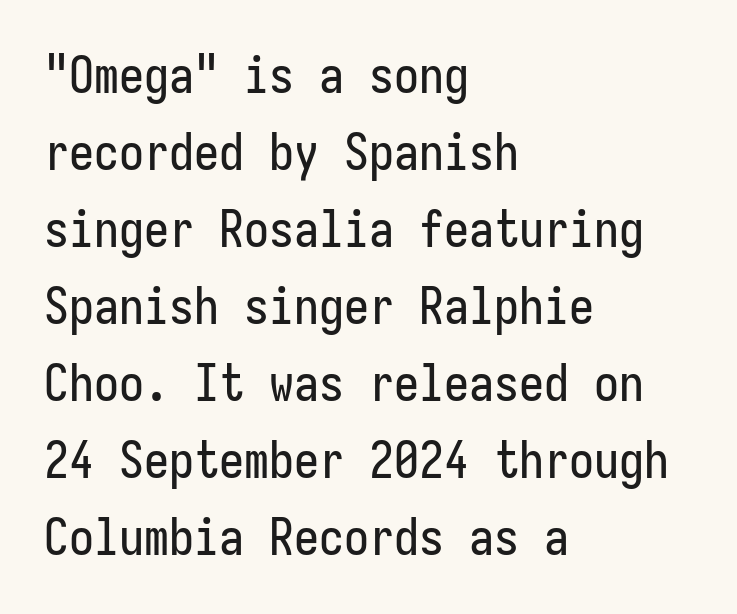
{"serif": "no", "italic": "no", "width": "condensed", "stroke_contrast": "low", "x_height": "medium", "underline": "no", "align": "left", "line_spacing": "normal", "line_spacing_ratio": 1.54, "letter_spacing": "normal", "letter_spacing_em": 0.0, "glyph_px": 50}
